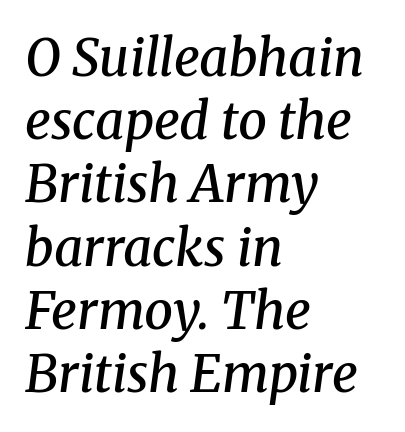
{"serif": "yes", "italic": "yes", "lean": "right", "slant_degrees": 8, "bold": "semi", "weight": "semibold", "width": "normal", "stroke_contrast": "medium", "x_height": "medium", "monospaced": "no", "underline": "no", "align": "left", "line_spacing_ratio": 1.24, "letter_spacing": "normal", "letter_spacing_em": 0.0, "glyph_px": 51}
